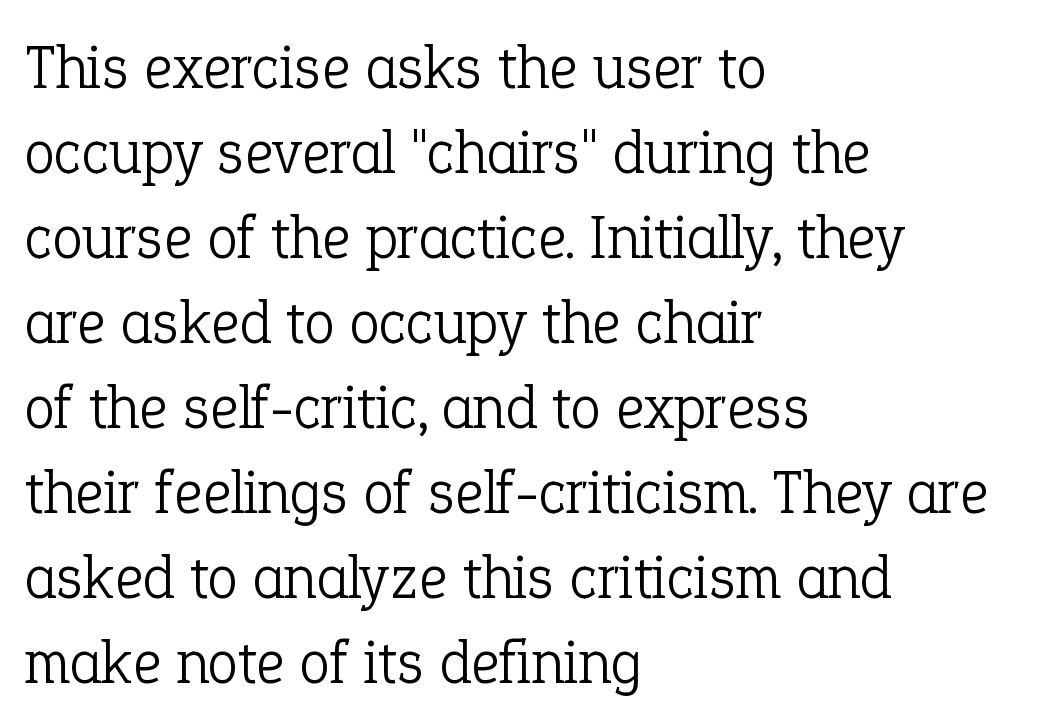
Ordinary non-slanted type is in use. Successive baselines arrive at the customary interval. Nobody drew a line under any word here. Is the block centered? No — it sits flush against the left margin. The horizontal fit of the characters is conventional and even.
